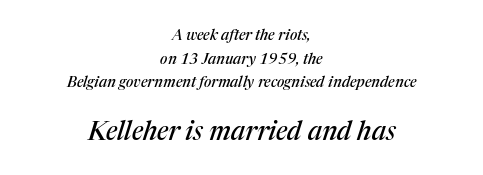
Q: Is the text italic (slanted)? A: Yes, it leans right by about 17 degrees.
Q: Is the text underlined? A: No.
Q: How is the paragraph aligned? A: Centered.
Q: Is the spacing between letters normal or unusually wide? A: Normal.
Q: Is the spacing between lines tight, normal or loose? A: Normal.
Q: Which block of text is set in a larger size, the first (top) or the second (bottom)? A: The second (bottom) one.
